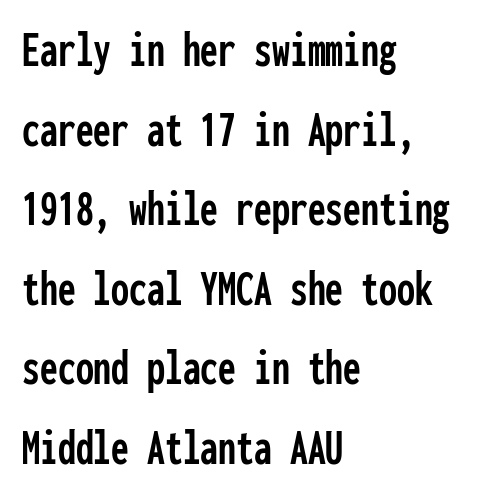
{"serif": "no", "italic": "no", "width": "condensed", "stroke_contrast": "low", "x_height": "medium", "monospaced": "yes", "underline": "no", "align": "left", "line_spacing": "normal", "line_spacing_ratio": 1.56, "letter_spacing": "normal", "letter_spacing_em": 0.0, "glyph_px": 51}
